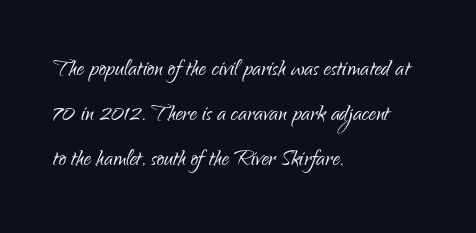
Look at the tracking — it's just the regular setting, nothing added. One-word summary of the alignment: left. Decoration check: the copy has no underline. The letters advance in unequal steps, a hallmark of proportional type. A normal amount of white space separates one row of letters from the next. The cut favours lightness, reaching ordinary text weight at its darkest.
